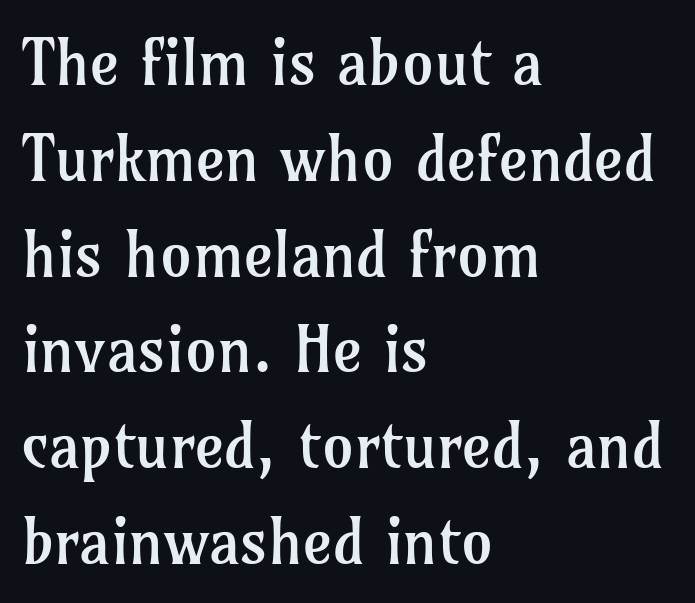
Q: Is the text bold? A: No.
Q: Is the text italic (slanted)? A: No, it is upright.
Q: Is the typeface a serif or a sans-serif typeface? A: Serif.
Q: Is the text underlined? A: No.
Q: How is the paragraph aligned? A: Left-aligned.
Q: Is the spacing between letters normal or unusually wide? A: Normal.
Q: Is the spacing between lines tight, normal or loose? A: Normal.
Q: Width (condensed, normal, or wide)? A: Normal.
Q: Stroke contrast? A: Low.
Q: x-height? A: Medium.
Q: Monospaced? A: No.
